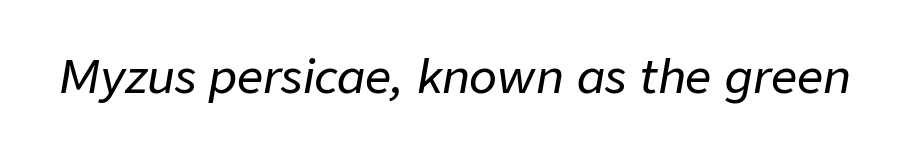
The strip under each line holds only bare page. Italic? Definitely — the glyphs are oblique. Each letter keeps its own natural width here, so spacing adapts to shape. Spacing between characters is what you'd get straight out of the box.
